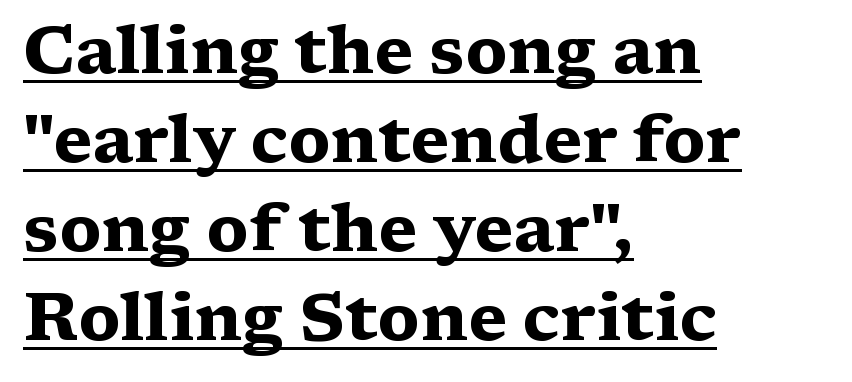
{"serif": "yes", "italic": "no", "bold": "yes", "weight": "heavy", "width": "wide", "stroke_contrast": "medium", "x_height": "medium", "monospaced": "no", "underline": "yes", "align": "left", "line_spacing": "normal", "line_spacing_ratio": 1.33, "letter_spacing": "normal", "letter_spacing_em": 0.0, "glyph_px": 67}
